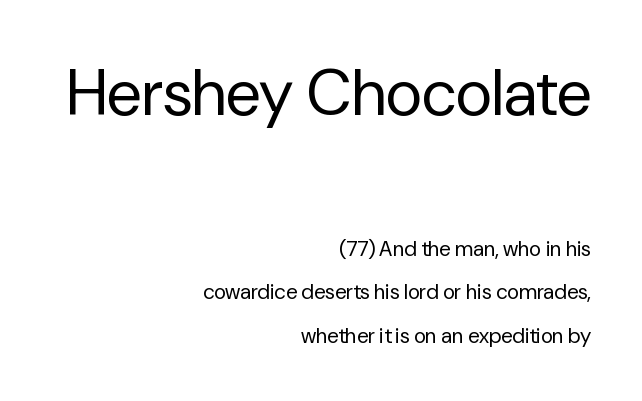
Q: Is the text bold? A: No.
Q: Is the text italic (slanted)? A: No, it is upright.
Q: Is the typeface a serif or a sans-serif typeface? A: Sans-serif.
Q: Is the text underlined? A: No.
Q: How is the paragraph aligned? A: Right-aligned.
Q: Is the spacing between letters normal or unusually wide? A: Normal.
Q: Is the spacing between lines tight, normal or loose? A: Loose.
Q: Which block of text is set in a larger size, the first (top) or the second (bottom)? A: The first (top) one.
Q: Width (condensed, normal, or wide)? A: Normal.
Q: Stroke contrast? A: Low.
Q: x-height? A: Medium.
Q: Monospaced? A: No.
